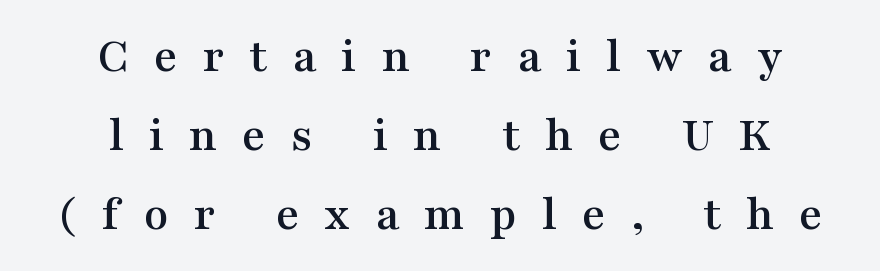
The image shows 50 px wide serif type, upright; set centered, normal line spacing (1.58x), unusually wide letter spacing (+0.5 em), not underlined; medium stroke contrast and a medium x-height.
